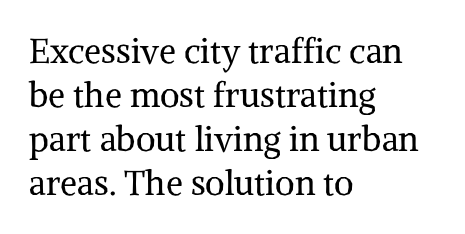
{"serif": "yes", "italic": "no", "bold": "no", "weight": "regular", "width": "normal", "stroke_contrast": "medium", "x_height": "medium", "monospaced": "no", "underline": "no", "align": "left", "line_spacing": "normal", "line_spacing_ratio": 1.29, "letter_spacing": "normal", "letter_spacing_em": 0.0, "glyph_px": 34}
